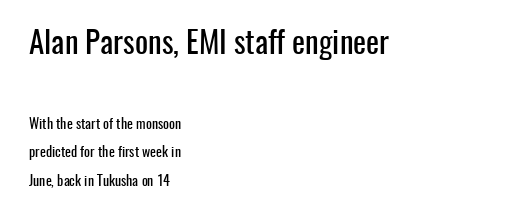
{"serif": "no", "italic": "no", "width": "condensed", "stroke_contrast": "low", "x_height": "medium", "monospaced": "no", "underline": "no", "align": "left", "line_spacing": "loose", "line_spacing_ratio": 2.03, "letter_spacing": "normal", "letter_spacing_em": 0.0, "larger_block": "first", "size_ratio": 2.21, "glyph_px": 31}
